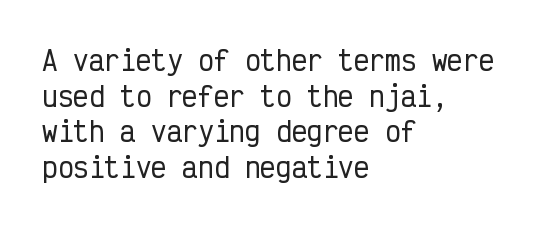
{"italic": "no", "underline": "no", "align": "left", "line_spacing": "normal", "line_spacing_ratio": 1.37, "letter_spacing": "normal", "letter_spacing_em": 0.0, "glyph_px": 26}
